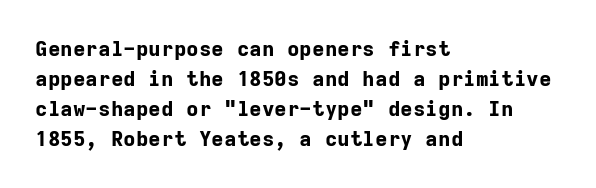
Q: Is the text bold? A: Yes.
Q: Is the text italic (slanted)? A: No, it is upright.
Q: Is the text underlined? A: No.
Q: How is the paragraph aligned? A: Left-aligned.
Q: Is the spacing between letters normal or unusually wide? A: Normal.
Q: Is the spacing between lines tight, normal or loose? A: Normal.
